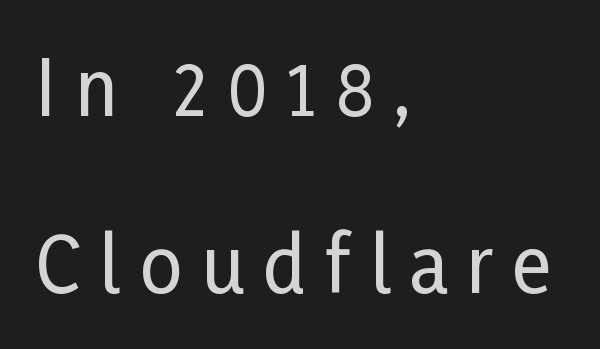
Q: Is the text italic (slanted)? A: No, it is upright.
Q: Is the typeface a serif or a sans-serif typeface? A: Sans-serif.
Q: Is the text underlined? A: No.
Q: How is the paragraph aligned? A: Left-aligned.
Q: Is the spacing between letters normal or unusually wide? A: Unusually wide.
Q: Is the spacing between lines tight, normal or loose? A: Loose.
Q: Width (condensed, normal, or wide)? A: Condensed.
Q: Stroke contrast? A: Low.
Q: x-height? A: Medium.
Q: Monospaced? A: No.
